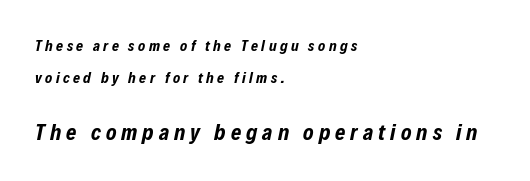
{"italic": "yes", "lean": "right", "slant_degrees": 12, "bold": "yes", "underline": "no", "align": "left", "line_spacing": "loose", "line_spacing_ratio": 2.16, "letter_spacing": "wide", "letter_spacing_em": 0.23, "larger_block": "second", "size_ratio": 1.47, "glyph_px": 22}
